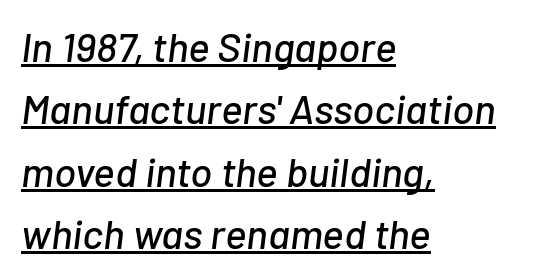
The image shows 41 px text type, italic (leaning right); set left-aligned, normal line spacing (1.52x), normal letter spacing, underlined; low stroke contrast and a medium x-height.
